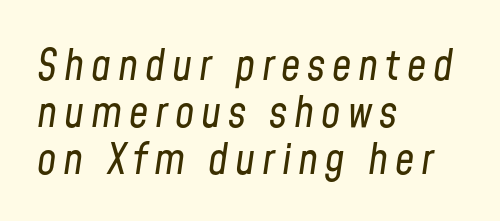
Q: Is the text bold? A: No.
Q: Is the text italic (slanted)? A: Yes, it leans right by about 8 degrees.
Q: Is the text underlined? A: No.
Q: How is the paragraph aligned? A: Left-aligned.
Q: Is the spacing between lines tight, normal or loose? A: Tight.
Q: Width (condensed, normal, or wide)? A: Condensed.
Q: Stroke contrast? A: Low.
Q: x-height? A: Medium.
Q: Monospaced? A: No.
